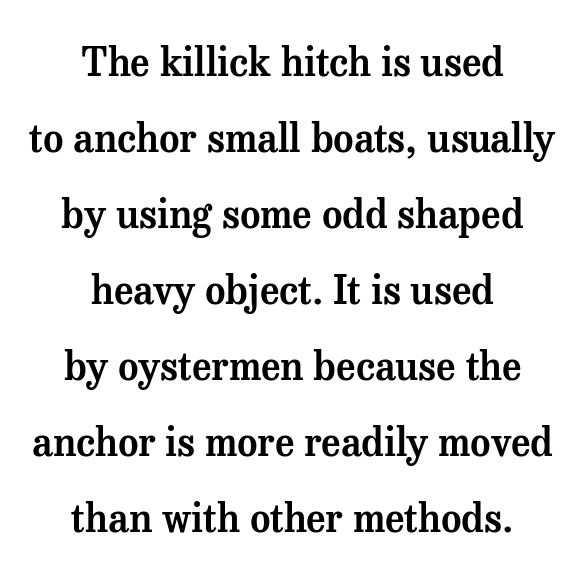
The image shows 39 px serif type, upright; set centered, loose line spacing (1.95x), normal letter spacing, not underlined; medium stroke contrast and a medium x-height.
